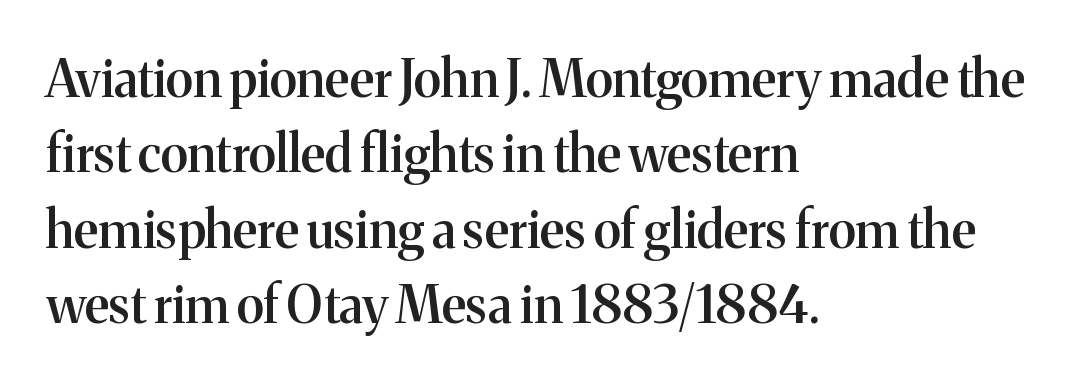
The line texture is even and compact thanks to regular tracking. Note the varied advance widths — an 'i' is clearly narrower than an 'm'. The baseline area is clear. The specimen reads as upright at a glance. Notice how the passage keeps a crisp vertical edge on the left only. The space between consecutive lines is moderate.
